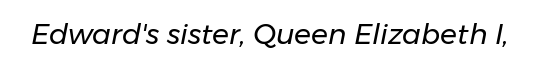
Underline: absent. Stem width sits at or under what a default text font uses. Rendered with sloped, italic letterforms. Is this a fixed-width face? No — the glyphs have proportional, varying widths. Each word holds together tightly as a unit, with standard inter-letter gaps.
